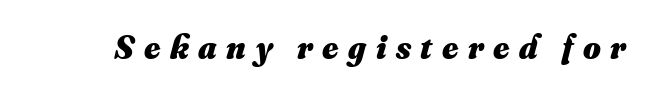
Q: Is the text bold? A: Yes.
Q: Is the text underlined? A: No.
Q: Is the spacing between letters normal or unusually wide? A: Unusually wide.
Q: Width (condensed, normal, or wide)? A: Normal.
Q: Stroke contrast? A: Medium.
Q: x-height? A: Small.
Q: Monospaced? A: No.
